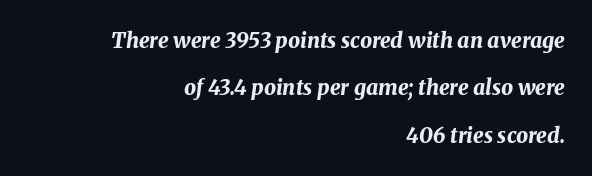
Leading: increased. I'd describe the lettering as bold — thick and assertive. Style check: oblique. Layout note: lines flush right. Unmarked baselines from the first word to the last. The rendering keeps characters at their native spacing.
